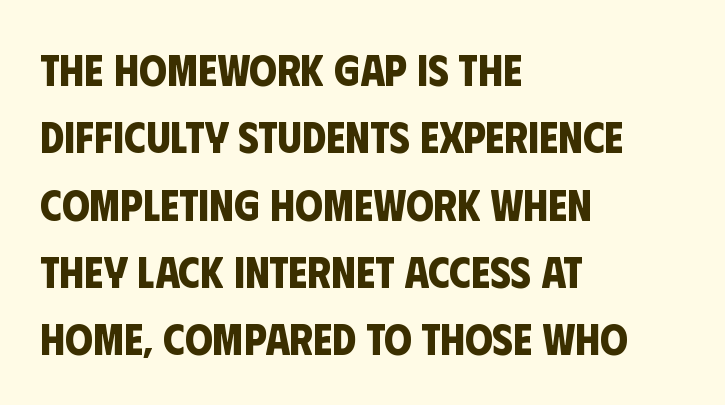
One-word summary of the alignment: left. The zone under the glyphs is completely vacant. Tracking here is standard; glyphs follow each other at the usual distance. Note the varied advance widths — an 'i' is clearly narrower than an 'm'. Each letter's strokes conclude bluntly, with no projecting serifs.
